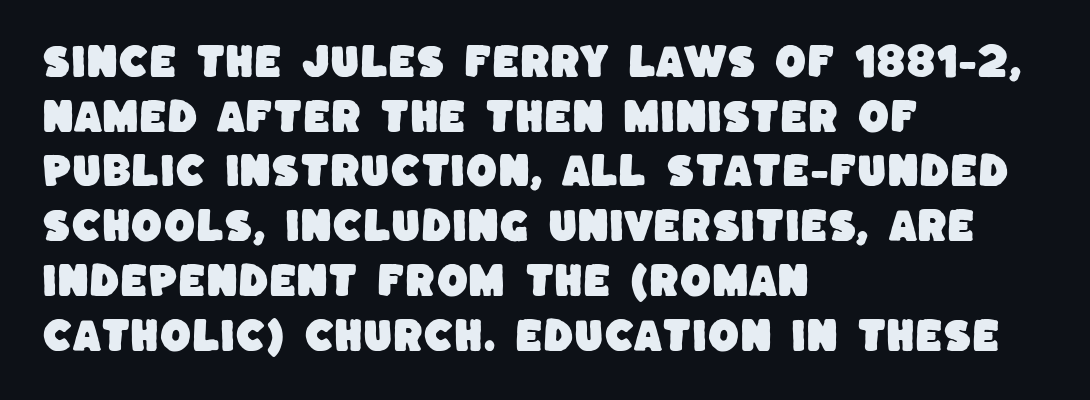
Q: Is the typeface a serif or a sans-serif typeface? A: Sans-serif.
Q: Is the text underlined? A: No.
Q: How is the paragraph aligned? A: Left-aligned.
Q: Is the spacing between letters normal or unusually wide? A: Normal.
Q: Is the spacing between lines tight, normal or loose? A: Normal.
Q: Width (condensed, normal, or wide)? A: Normal.
Q: Stroke contrast? A: Low.
Q: x-height? A: Large.
Q: Monospaced? A: No.
